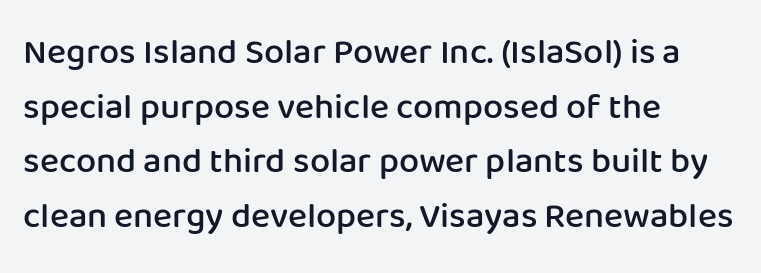
Q: Is the text bold? A: Semi-bold.
Q: Is the text italic (slanted)? A: No, it is upright.
Q: Is the typeface a serif or a sans-serif typeface? A: Sans-serif.
Q: Is the text underlined? A: No.
Q: How is the paragraph aligned? A: Left-aligned.
Q: Is the spacing between letters normal or unusually wide? A: Normal.
Q: Is the spacing between lines tight, normal or loose? A: Normal.
Q: Width (condensed, normal, or wide)? A: Normal.
Q: Stroke contrast? A: Low.
Q: x-height? A: Medium.
Q: Monospaced? A: No.
